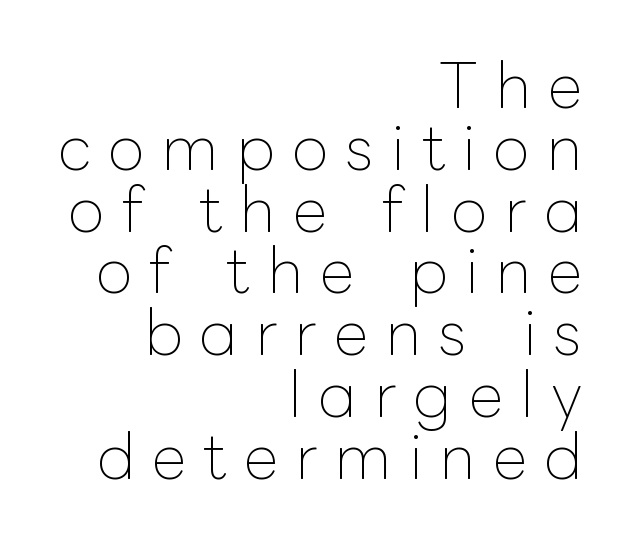
{"italic": "no", "bold": "no", "weight": "thin", "width": "normal", "stroke_contrast": "low", "x_height": "medium", "monospaced": "no", "underline": "no", "align": "right", "line_spacing": "tight", "line_spacing_ratio": 1.03, "letter_spacing": "wide", "letter_spacing_em": 0.29, "glyph_px": 60}
